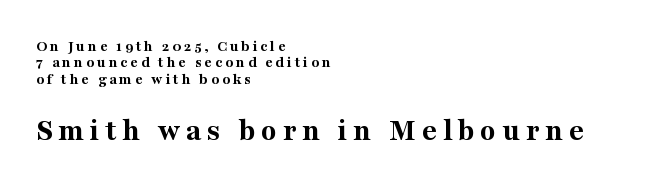
The image shows 32 px bold serif type, upright; set left-aligned, tight line spacing (1.02x), not underlined; the second (bottom) block is 2.0x larger; medium stroke contrast and a medium x-height.
